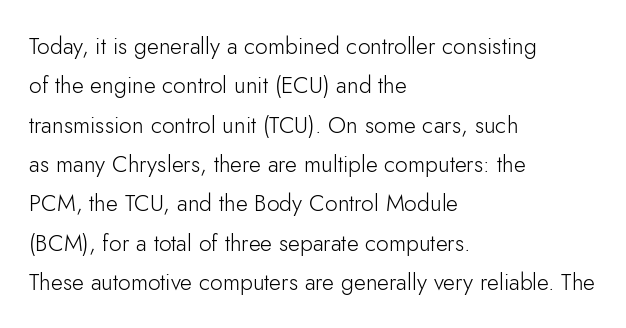
Q: Is the text bold? A: No.
Q: Is the text italic (slanted)? A: No, it is upright.
Q: Is the text underlined? A: No.
Q: How is the paragraph aligned? A: Left-aligned.
Q: Is the spacing between letters normal or unusually wide? A: Normal.
